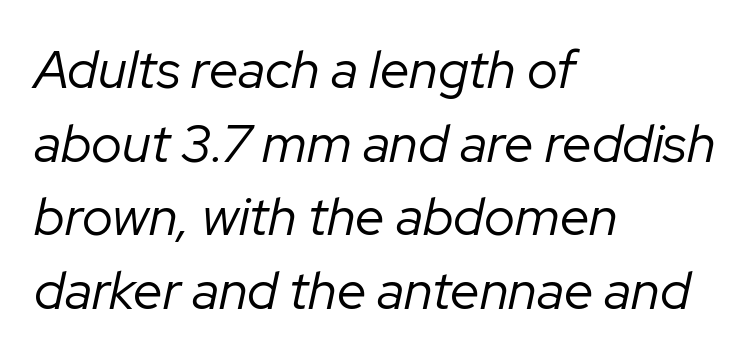
The image shows 53 px regular-weight type, italic (leaning right); set left-aligned, normal line spacing (1.39x), normal letter spacing, not underlined; low stroke contrast and a medium x-height.
